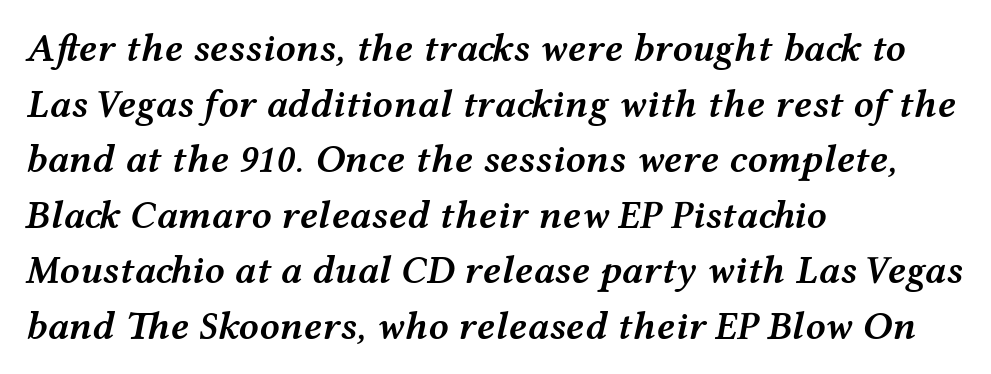
What's the leading like? Ordinary, nothing unusual. The letters are semibold — heavier than regular but short of a full bold. Short note: letters normally spaced. No word sits above an underline. These lines stack with their left ends in a neat column. Each letter keeps its own natural width here, so spacing adapts to shape.
